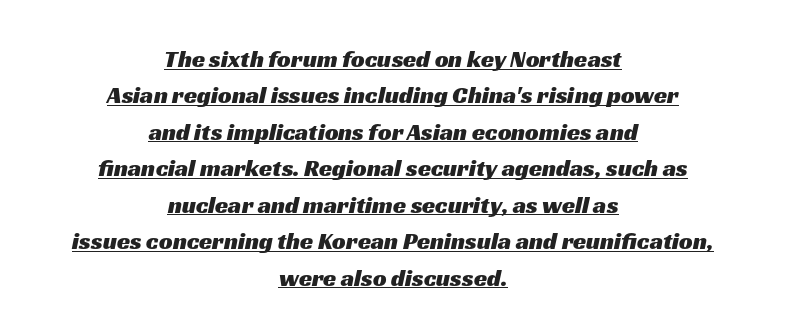
Q: Is the text underlined? A: Yes.
Q: How is the paragraph aligned? A: Centered.
Q: Is the spacing between letters normal or unusually wide? A: Normal.
Q: Is the spacing between lines tight, normal or loose? A: Normal.
